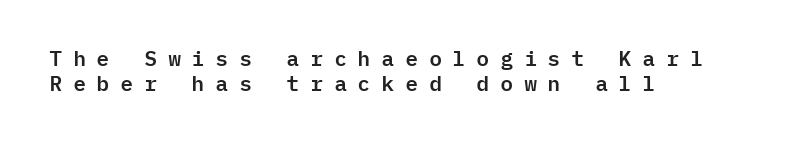
{"italic": "no", "underline": "no", "align": "left", "line_spacing_ratio": 1.19, "letter_spacing": "wide", "letter_spacing_em": 0.49, "glyph_px": 21}
